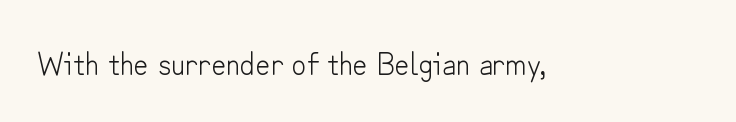
Q: Is the text bold? A: No.
Q: Is the text italic (slanted)? A: No, it is upright.
Q: Is the typeface a serif or a sans-serif typeface? A: Sans-serif.
Q: Is the text underlined? A: No.
Q: Is the spacing between letters normal or unusually wide? A: Normal.
Q: Width (condensed, normal, or wide)? A: Normal.
Q: Stroke contrast? A: Low.
Q: x-height? A: Small.
Q: Monospaced? A: No.
